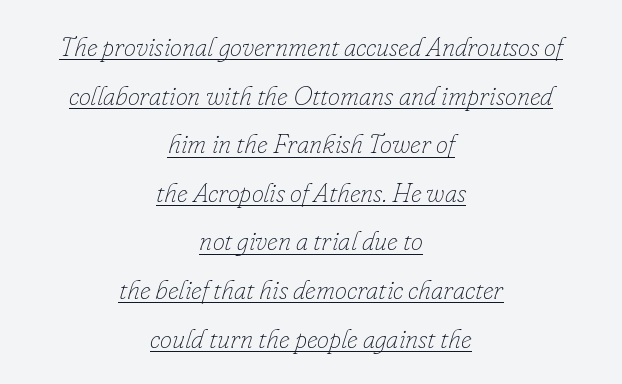
Q: Is the text bold? A: No.
Q: Is the text italic (slanted)? A: Yes, it leans right by about 16 degrees.
Q: Is the text underlined? A: Yes.
Q: How is the paragraph aligned? A: Centered.
Q: Is the spacing between letters normal or unusually wide? A: Normal.
